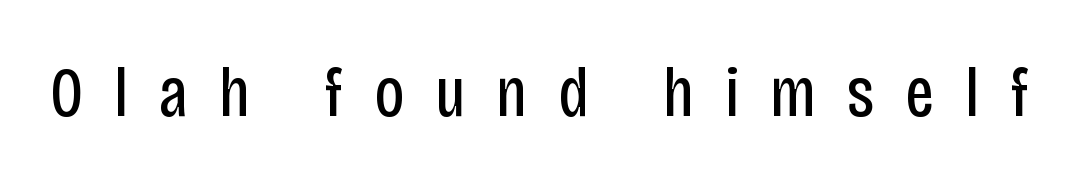
The image shows 71 px regular-weight, condensed sans-serif type, upright; set unusually wide letter spacing (+0.43 em), not underlined; low stroke contrast and a large x-height.
